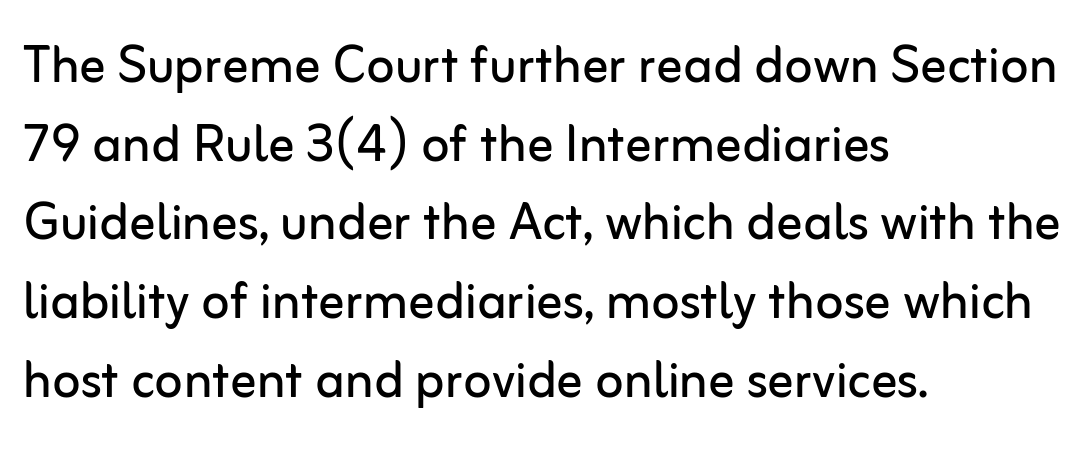
The image shows 65 px regular-weight sans-serif type, upright; set left-aligned, line spacing 1.21x, normal letter spacing, not underlined; low stroke contrast and a medium x-height.
